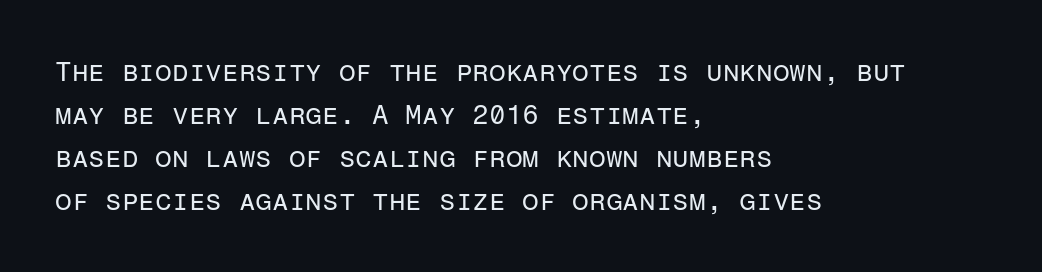
Q: Is the text bold? A: No.
Q: Is the text italic (slanted)? A: No, it is upright.
Q: Is the text underlined? A: No.
Q: How is the paragraph aligned? A: Left-aligned.
Q: Is the spacing between letters normal or unusually wide? A: Normal.
Q: Is the spacing between lines tight, normal or loose? A: Normal.
